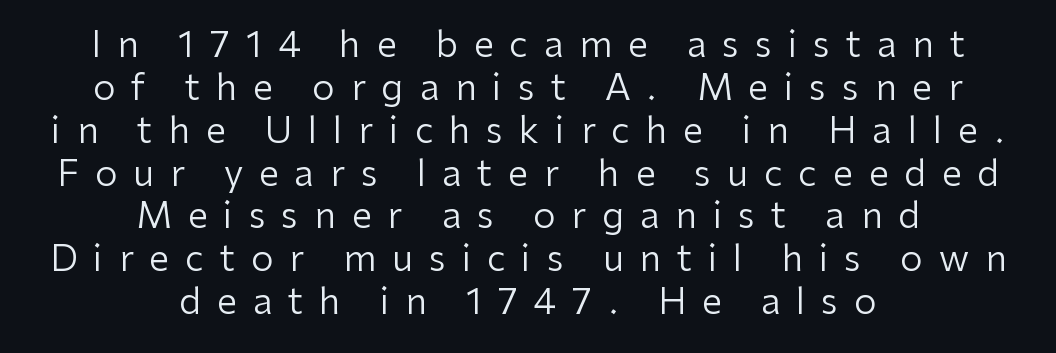
Q: Is the text bold? A: No.
Q: Is the text italic (slanted)? A: No, it is upright.
Q: Is the typeface a serif or a sans-serif typeface? A: Sans-serif.
Q: Is the text underlined? A: No.
Q: How is the paragraph aligned? A: Centered.
Q: Is the spacing between letters normal or unusually wide? A: Unusually wide.
Q: Width (condensed, normal, or wide)? A: Normal.
Q: Stroke contrast? A: Low.
Q: x-height? A: Medium.
Q: Monospaced? A: No.
